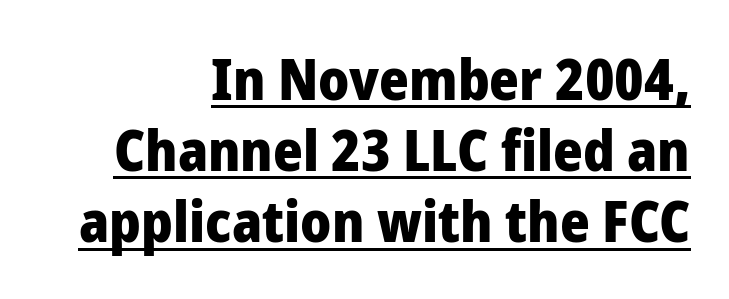
The image shows 57 px heavy sans-serif type, upright; set right-aligned, normal line spacing (1.25x), normal letter spacing, underlined; low stroke contrast and a medium x-height.
